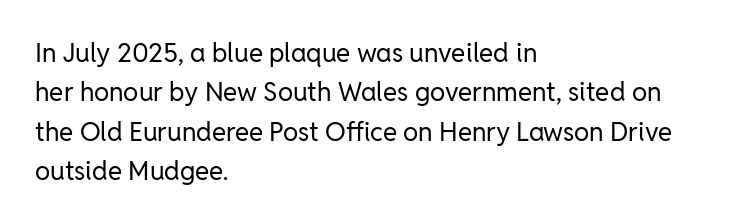
Q: Is the text bold? A: No.
Q: Is the text italic (slanted)? A: No, it is upright.
Q: Is the text underlined? A: No.
Q: How is the paragraph aligned? A: Left-aligned.
Q: Is the spacing between letters normal or unusually wide? A: Normal.
Q: Is the spacing between lines tight, normal or loose? A: Normal.
